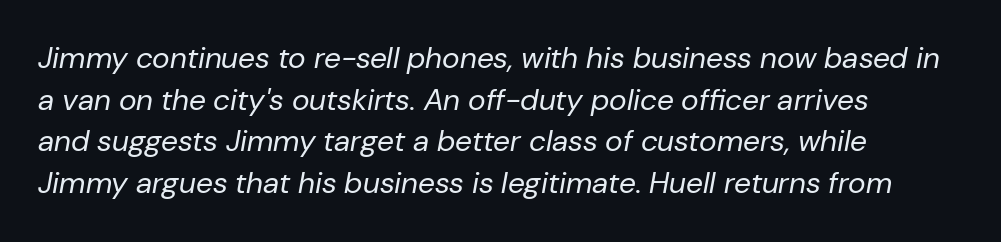
The image shows 30 px regular-weight type, italic (leaning right); set left-aligned, normal line spacing (1.39x), normal letter spacing, not underlined; low stroke contrast and a medium x-height.
